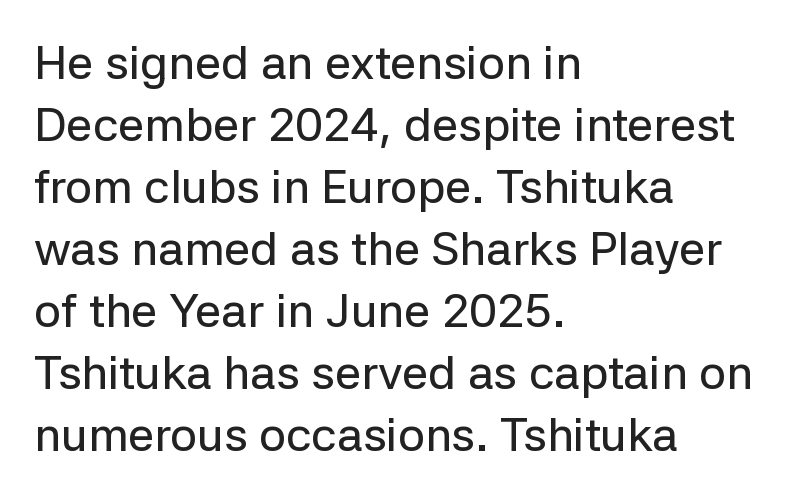
Q: Is the text italic (slanted)? A: No, it is upright.
Q: Is the typeface a serif or a sans-serif typeface? A: Sans-serif.
Q: Is the text underlined? A: No.
Q: How is the paragraph aligned? A: Left-aligned.
Q: Is the spacing between letters normal or unusually wide? A: Normal.
Q: Is the spacing between lines tight, normal or loose? A: Normal.
Q: Width (condensed, normal, or wide)? A: Normal.
Q: Stroke contrast? A: Low.
Q: x-height? A: Medium.
Q: Monospaced? A: No.
